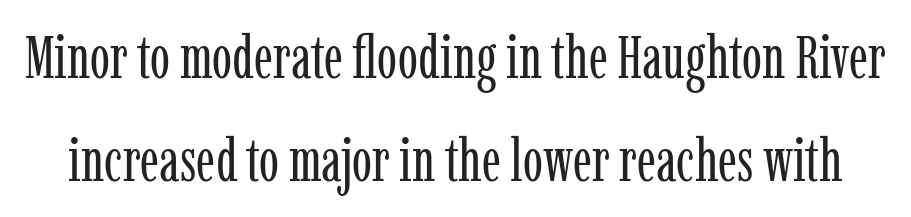
{"serif": "yes", "italic": "no", "bold": "no", "weight": "regular", "width": "condensed", "stroke_contrast": "low", "x_height": "medium", "monospaced": "no", "underline": "no", "line_spacing_ratio": 1.71, "letter_spacing": "normal", "letter_spacing_em": 0.0, "glyph_px": 60}
